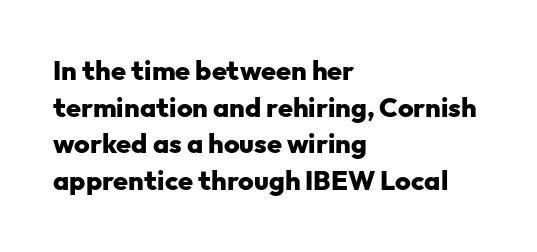
{"italic": "no", "bold": "yes", "underline": "no", "align": "left", "line_spacing": "normal", "line_spacing_ratio": 1.36, "letter_spacing": "normal", "letter_spacing_em": 0.0, "glyph_px": 27}
